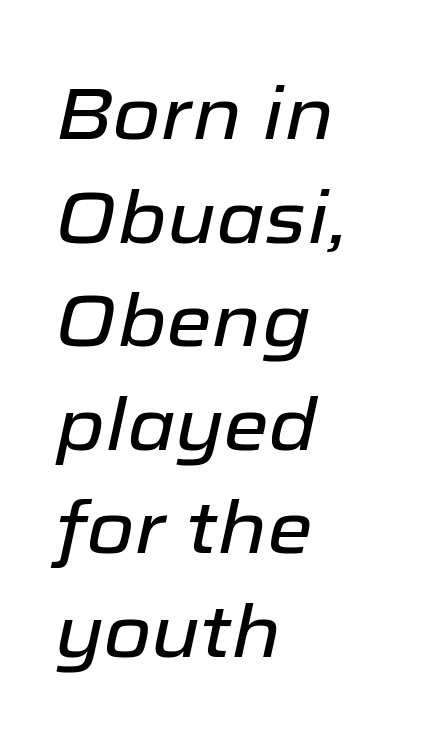
Q: Is the text italic (slanted)? A: Yes, it leans right by about 12 degrees.
Q: Is the text underlined? A: No.
Q: How is the paragraph aligned? A: Left-aligned.
Q: Is the spacing between letters normal or unusually wide? A: Normal.
Q: Is the spacing between lines tight, normal or loose? A: Normal.
Q: Width (condensed, normal, or wide)? A: Normal.
Q: Stroke contrast? A: Low.
Q: x-height? A: Medium.
Q: Monospaced? A: No.
